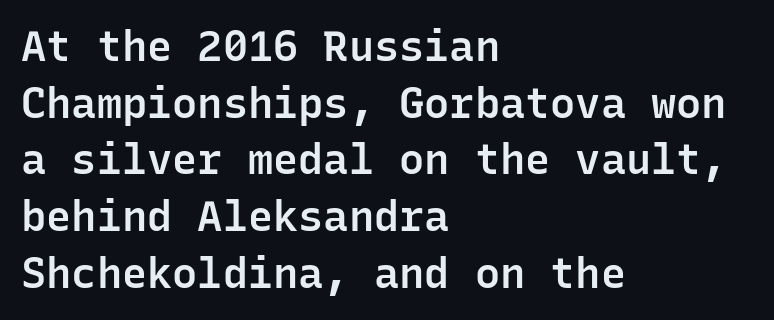
Q: Is the text bold? A: Semi-bold.
Q: Is the text italic (slanted)? A: No, it is upright.
Q: Is the typeface a serif or a sans-serif typeface? A: Sans-serif.
Q: Is the text underlined? A: No.
Q: How is the paragraph aligned? A: Left-aligned.
Q: Is the spacing between letters normal or unusually wide? A: Normal.
Q: Is the spacing between lines tight, normal or loose? A: Normal.
Q: Width (condensed, normal, or wide)? A: Normal.
Q: Stroke contrast? A: Low.
Q: x-height? A: Medium.
Q: Monospaced? A: Yes.
